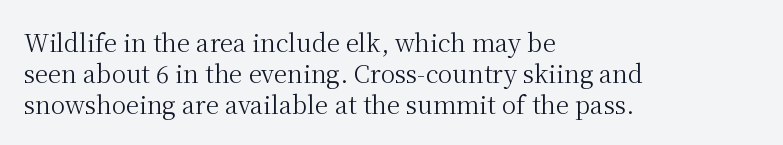
The image shows 24 px text type, upright; set left-aligned, normal line spacing (1.29x), normal letter spacing, not underlined.
